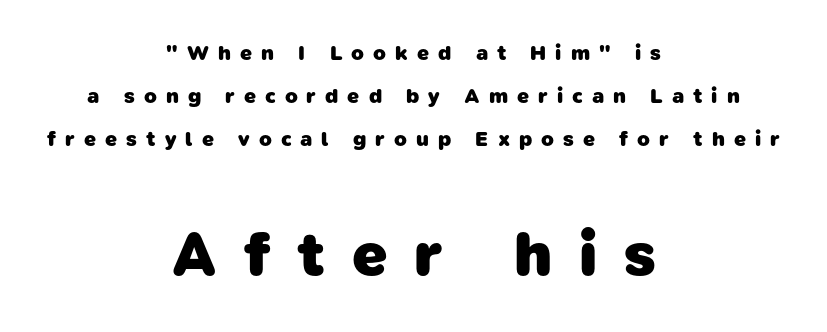
The image shows 62 px heavy sans-serif type; set centered, loose line spacing (2.04x), unusually wide letter spacing (+0.43 em), not underlined; the second (bottom) block is 2.95x larger; low stroke contrast and a medium x-height.
